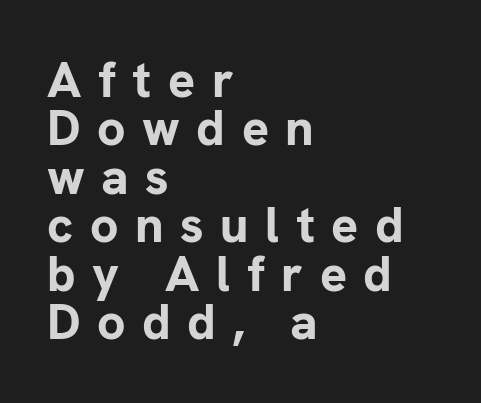
{"serif": "no", "italic": "no", "bold": "yes", "weight": "bold", "width": "normal", "stroke_contrast": "low", "x_height": "medium", "monospaced": "no", "underline": "no", "align": "left", "line_spacing": "tight", "line_spacing_ratio": 0.97, "letter_spacing": "wide", "letter_spacing_em": 0.33, "glyph_px": 50}
